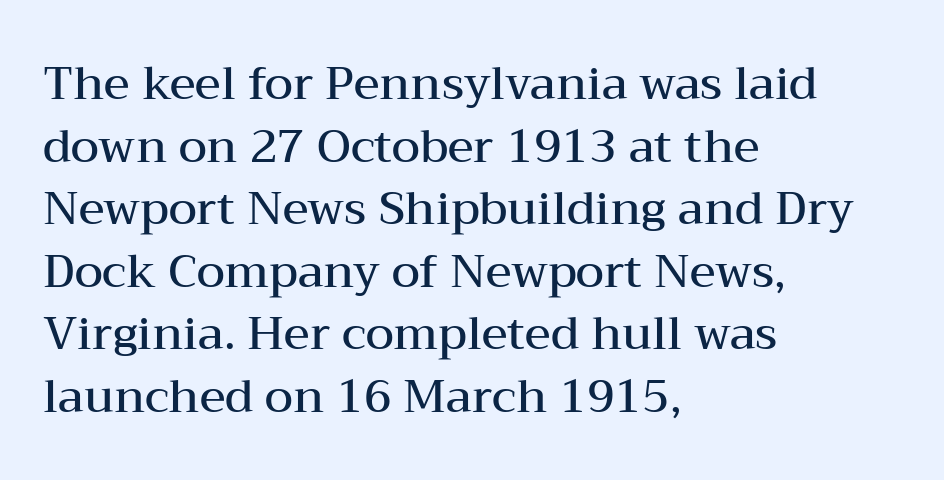
Does the leading feel generous? No, just average. The zone under the glyphs is completely vacant. As a designer I'd log this as weight 600, semibold. Vertical strokes here are truly vertical. The letters advance in unequal steps, a hallmark of proportional type. The rendering shows small feet on the letterforms — a serif design.
